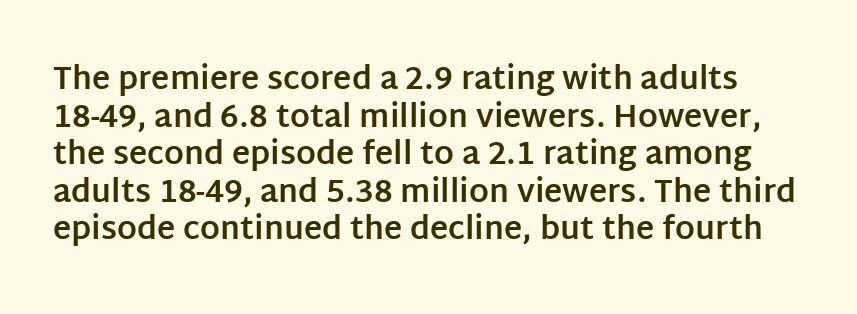
A typesetter would mark this as roman, not italic. The face used here is a sans, in the tradition of grotesques and geometrics. The strip under each line holds only bare page. The type is set solid horizontally, with unmodified tracking. Is this a fixed-width face? No — the glyphs have proportional, varying widths.
